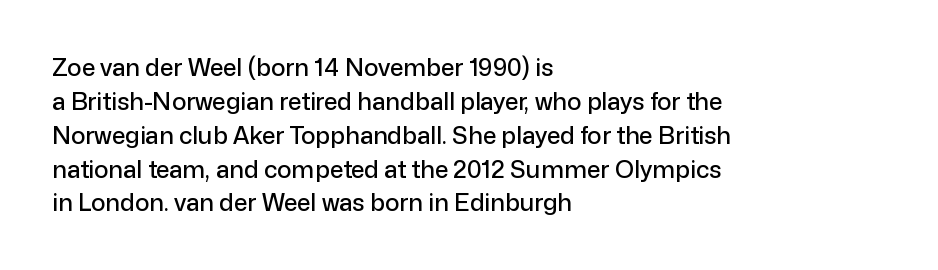
{"italic": "no", "underline": "no", "align": "left", "line_spacing": "normal", "line_spacing_ratio": 1.41, "letter_spacing": "normal", "letter_spacing_em": 0.0, "glyph_px": 24}
